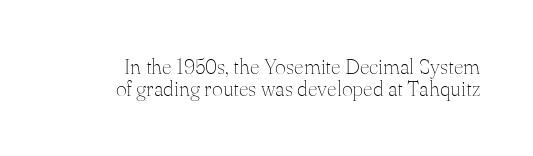
Q: Is the text bold? A: No.
Q: Is the text italic (slanted)? A: No, it is upright.
Q: Is the text underlined? A: No.
Q: Is the spacing between letters normal or unusually wide? A: Normal.
Q: Is the spacing between lines tight, normal or loose? A: Tight.
